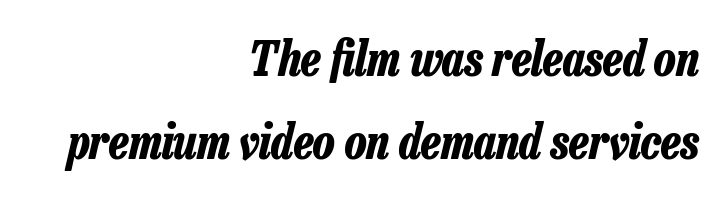
{"italic": "yes", "lean": "right", "slant_degrees": 13, "bold": "yes", "weight": "bold", "width": "condensed", "stroke_contrast": "low", "x_height": "medium", "monospaced": "no", "underline": "no", "align": "right", "line_spacing_ratio": 1.73, "letter_spacing": "normal", "letter_spacing_em": 0.0, "glyph_px": 48}
